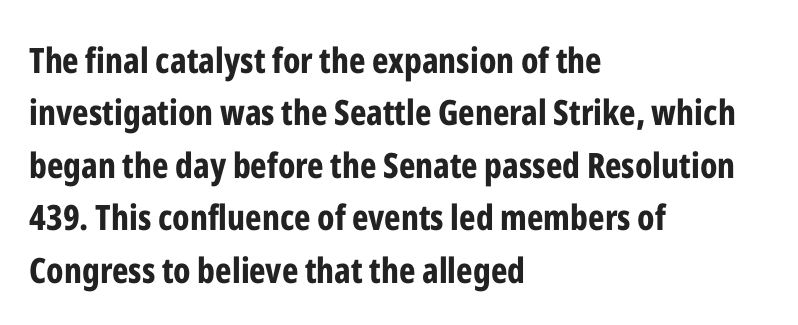
The image shows 35 px bold, condensed sans-serif type, upright; set left-aligned, normal line spacing (1.5x), normal letter spacing, not underlined; low stroke contrast and a medium x-height.
